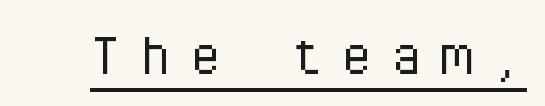
Q: Is the text bold? A: No.
Q: Is the text italic (slanted)? A: No, it is upright.
Q: Is the typeface a serif or a sans-serif typeface? A: Sans-serif.
Q: Is the text underlined? A: Yes.
Q: Is the spacing between letters normal or unusually wide? A: Unusually wide.
Q: Width (condensed, normal, or wide)? A: Normal.
Q: Stroke contrast? A: Low.
Q: x-height? A: Medium.
Q: Monospaced? A: Yes.
